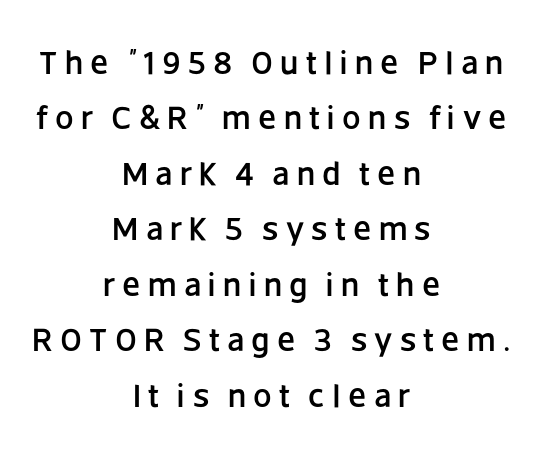
Q: Is the text italic (slanted)? A: No, it is upright.
Q: Is the typeface a serif or a sans-serif typeface? A: Sans-serif.
Q: Is the text underlined? A: No.
Q: How is the paragraph aligned? A: Centered.
Q: Is the spacing between letters normal or unusually wide? A: Unusually wide.
Q: Is the spacing between lines tight, normal or loose? A: Normal.
Q: Width (condensed, normal, or wide)? A: Normal.
Q: Stroke contrast? A: Low.
Q: x-height? A: Large.
Q: Monospaced? A: No.
